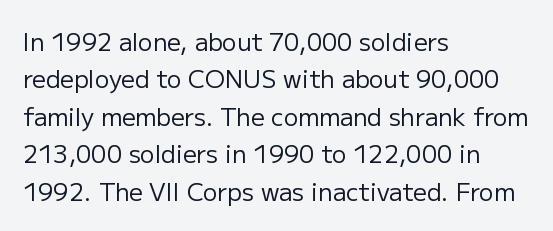
{"italic": "no", "bold": "no", "underline": "no", "align": "left", "line_spacing": "normal", "line_spacing_ratio": 1.56, "letter_spacing": "normal", "letter_spacing_em": 0.0, "glyph_px": 24}
